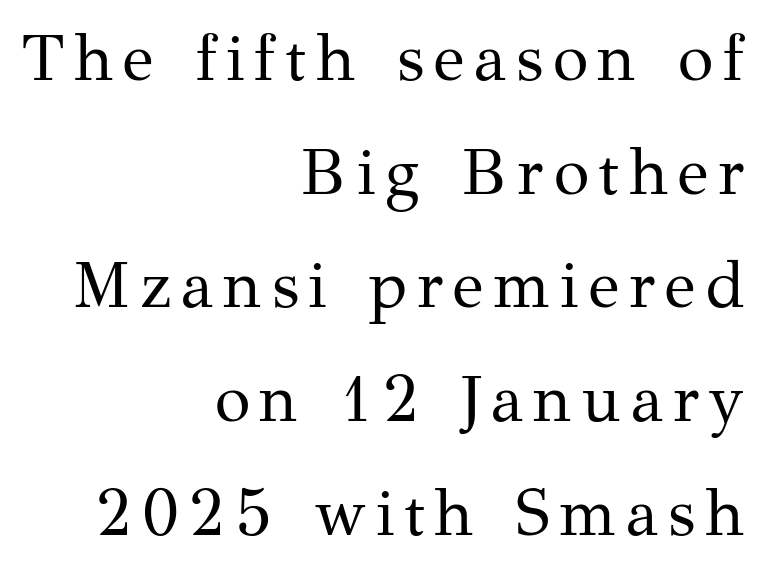
A quiet, ordinary-to-light weight characterises the typeface. You can tell from the footed stems that serif type was used. Character widths vary here, with narrow letters taking less room than wide ones. Line ends are locked; line starts wander. Lines of text with bare space underneath.
